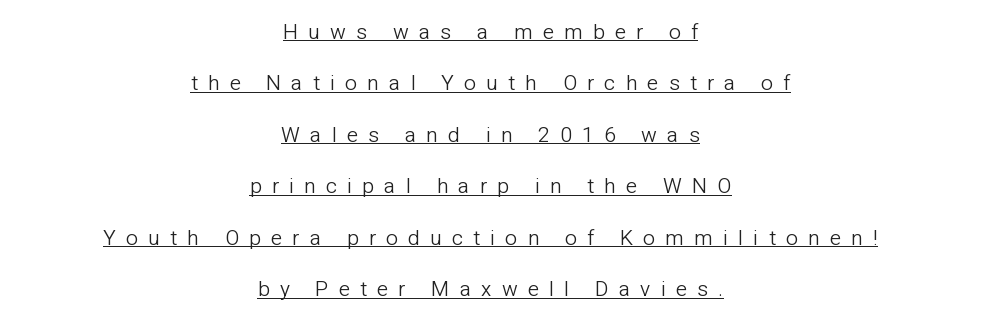
The image shows 21 px text type, upright; set centered, loose line spacing (2.45x), unusually wide letter spacing (+0.49 em), underlined.
